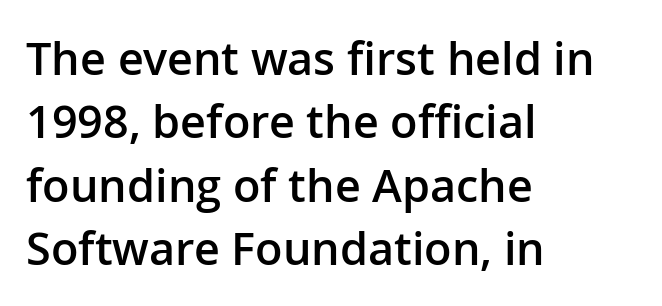
The face used here is proportionally spaced, like ordinary book or web type. The paragraph has a hard left edge and a soft right edge. The type family on display is of the sans-serif kind. Rule under the text: the space is simply empty.
